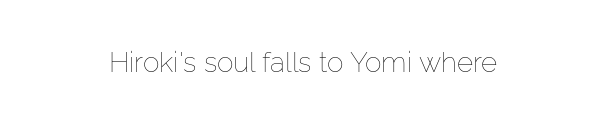
{"italic": "no", "bold": "no", "weight": "thin", "width": "normal", "stroke_contrast": "low", "x_height": "medium", "monospaced": "no", "underline": "no", "letter_spacing": "normal", "letter_spacing_em": 0.0, "glyph_px": 28}
